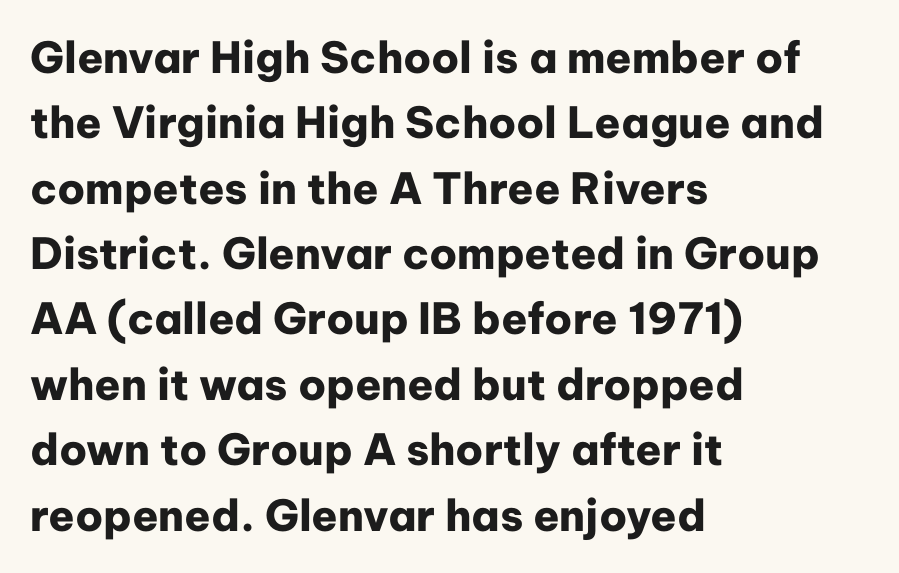
{"serif": "no", "italic": "no", "bold": "yes", "weight": "heavy", "width": "normal", "stroke_contrast": "low", "x_height": "medium", "monospaced": "no", "underline": "no", "align": "left", "line_spacing": "normal", "line_spacing_ratio": 1.52, "letter_spacing": "normal", "letter_spacing_em": 0.0, "glyph_px": 43}
